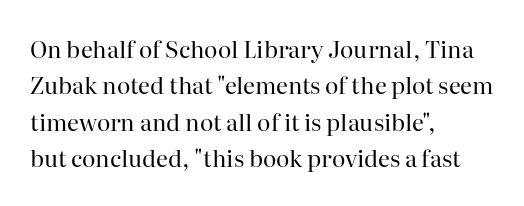
The image shows 23 px text type, upright; set left-aligned, normal line spacing (1.58x), normal letter spacing, not underlined.
